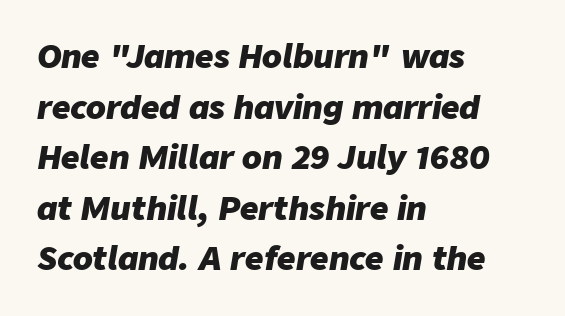
Q: Is the text bold? A: Yes.
Q: Is the text italic (slanted)? A: Yes, it leans right by about 9 degrees.
Q: Is the text underlined? A: No.
Q: How is the paragraph aligned? A: Left-aligned.
Q: Is the spacing between letters normal or unusually wide? A: Normal.
Q: Is the spacing between lines tight, normal or loose? A: Normal.
Q: Width (condensed, normal, or wide)? A: Normal.
Q: Stroke contrast? A: Low.
Q: x-height? A: Medium.
Q: Monospaced? A: No.
